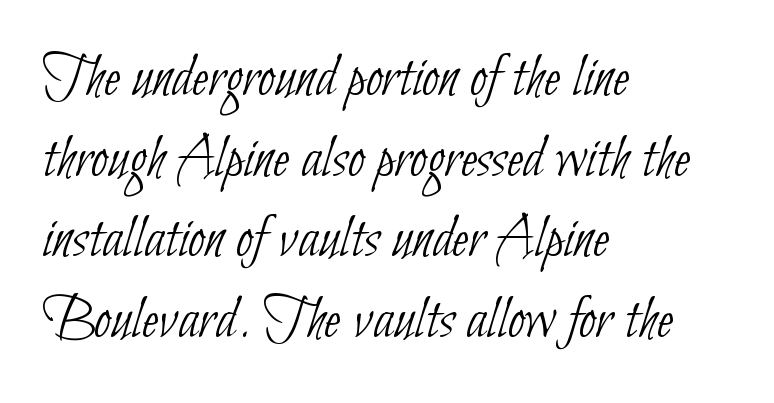
Bare-footed words on every line. Vertical stems look standard width or narrower in stroke. Spacing between characters is what you'd get straight out of the box. The letters advance in unequal steps, a hallmark of proportional type. The letters carry no serifs — their stems end cleanly without finishing strokes.
